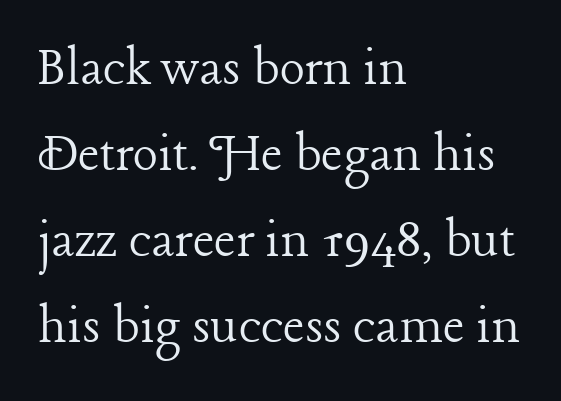
Q: Is the text bold? A: No.
Q: Is the text italic (slanted)? A: No, it is upright.
Q: Is the typeface a serif or a sans-serif typeface? A: Serif.
Q: Is the text underlined? A: No.
Q: How is the paragraph aligned? A: Left-aligned.
Q: Is the spacing between letters normal or unusually wide? A: Normal.
Q: Is the spacing between lines tight, normal or loose? A: Normal.
Q: Width (condensed, normal, or wide)? A: Normal.
Q: Stroke contrast? A: Low.
Q: x-height? A: Medium.
Q: Monospaced? A: No.
